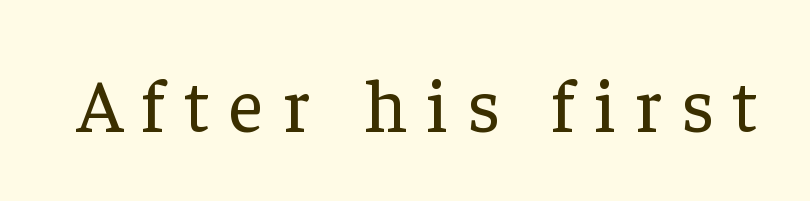
Q: Is the text bold? A: No.
Q: Is the text italic (slanted)? A: No, it is upright.
Q: Is the typeface a serif or a sans-serif typeface? A: Serif.
Q: Is the text underlined? A: No.
Q: Is the spacing between letters normal or unusually wide? A: Unusually wide.
Q: Width (condensed, normal, or wide)? A: Normal.
Q: Stroke contrast? A: Low.
Q: x-height? A: Medium.
Q: Monospaced? A: No.
